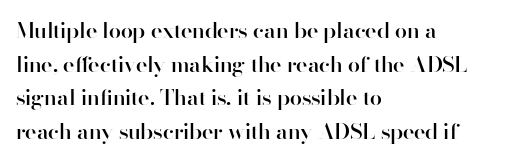
Every character sits straight up, as roman type does. Does extra space separate the letters? No, they use regular spacing. A somewhat darkened texture: the type is semibold rather than bold. A typesetter would call this leading conventional body-copy spacing.
